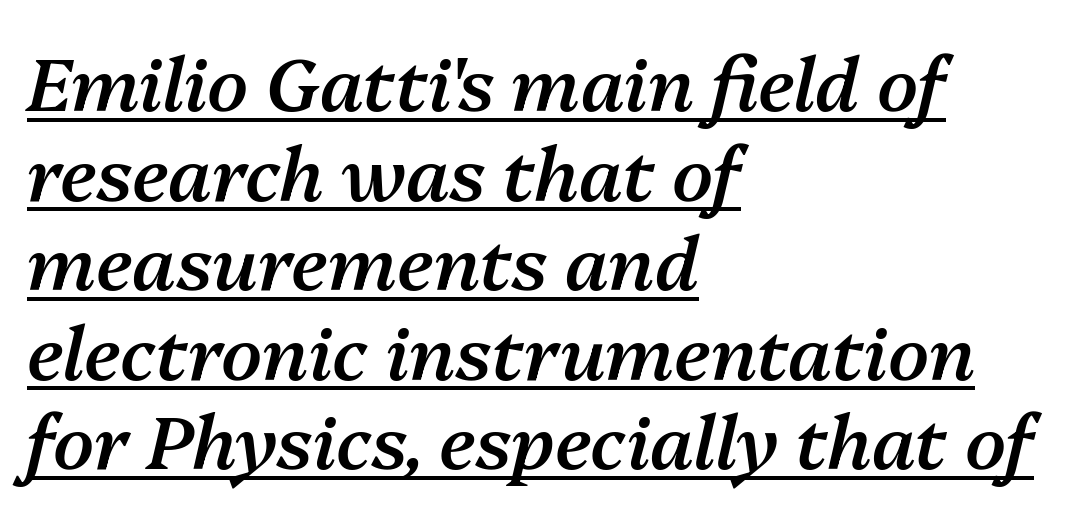
The image shows 74 px semibold type, italic (leaning right); set left-aligned, line spacing 1.21x, normal letter spacing, underlined; medium stroke contrast and a medium x-height.
